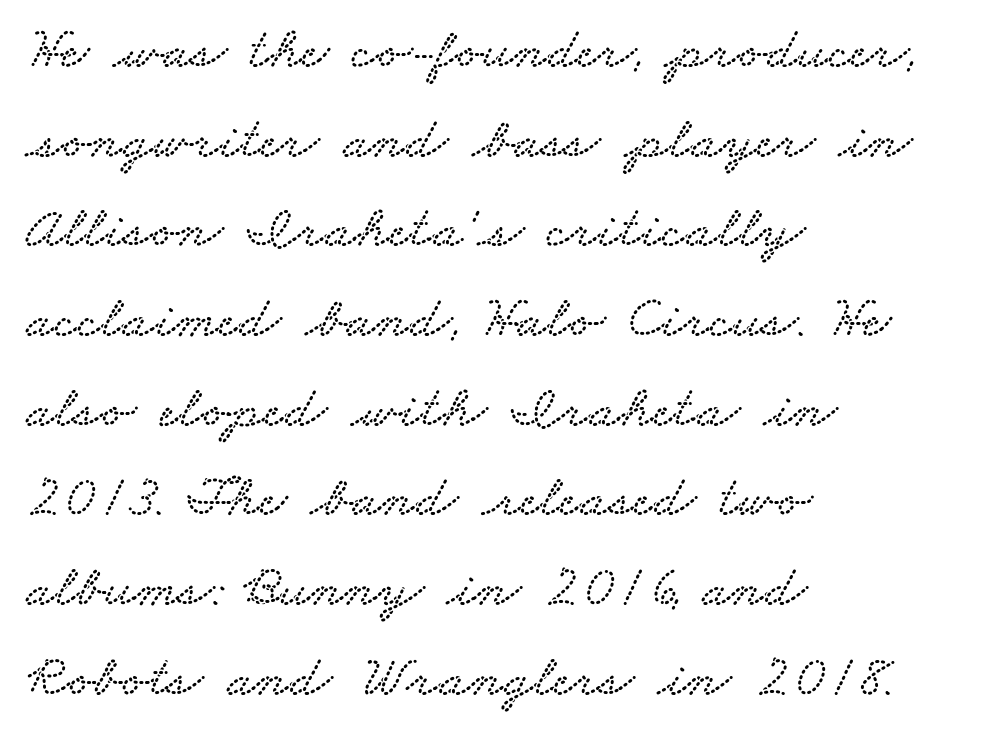
{"serif": "yes", "width": "wide", "stroke_contrast": "low", "x_height": "small", "monospaced": "no", "underline": "no", "align": "left", "line_spacing": "normal", "line_spacing_ratio": 1.52, "letter_spacing": "normal", "letter_spacing_em": 0.0, "glyph_px": 59}
